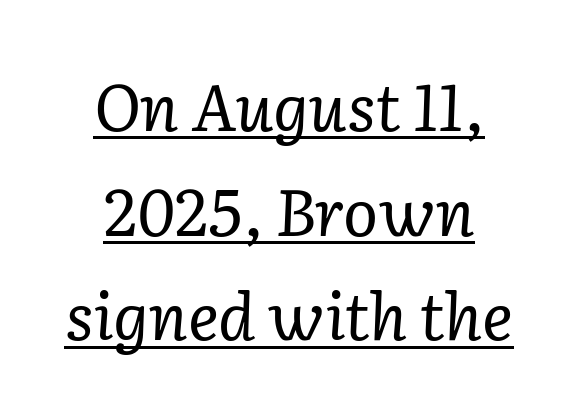
Old-style or modern, the face here clearly has serifs. The letters look calm and open, with moderate or lighter stems. Rows of type keep a routine distance in the vertical direction. These lines are centered, leaving both edges ragged.
